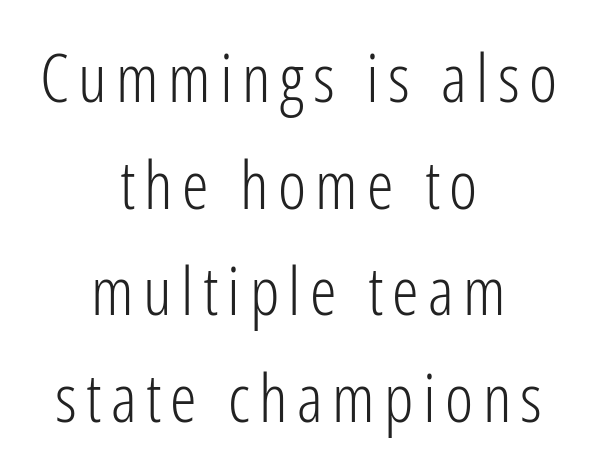
The image shows 67 px light, condensed sans-serif type, upright; set centered, normal line spacing (1.59x), not underlined; low stroke contrast and a medium x-height.
